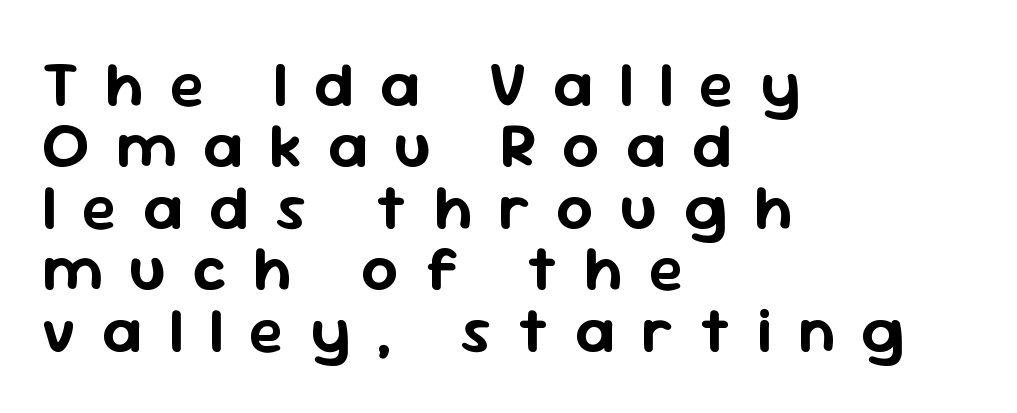
{"serif": "no", "italic": "no", "width": "normal", "stroke_contrast": "low", "x_height": "medium", "monospaced": "no", "underline": "no", "align": "left", "line_spacing": "tight", "line_spacing_ratio": 0.96, "letter_spacing": "wide", "letter_spacing_em": 0.41, "glyph_px": 64}
